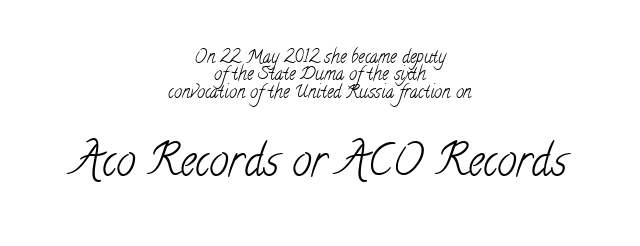
What's the leading like? Squeezed, with rows nearly overlapping. Whoever set this made the second block the dominant, larger element. The typesetter chose a symmetrical, centered arrangement here. This sample uses plain, unmodified letter spacing. The typeface has the unassuming heft of standard copy or less.
